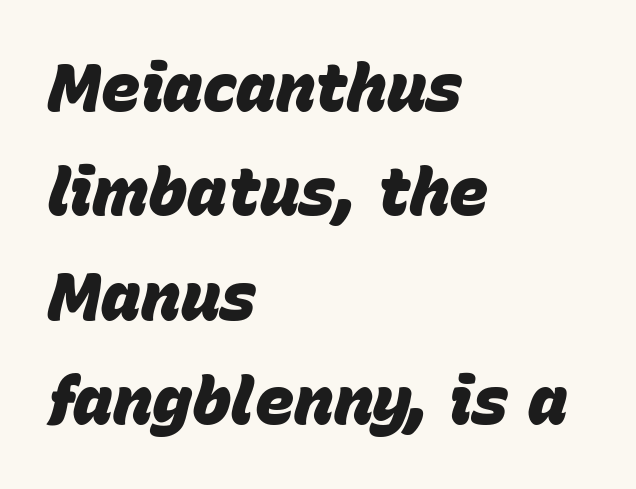
The image shows 66 px heavy type, italic (leaning right); set left-aligned, normal line spacing (1.58x), normal letter spacing, not underlined; low stroke contrast and a large x-height.
